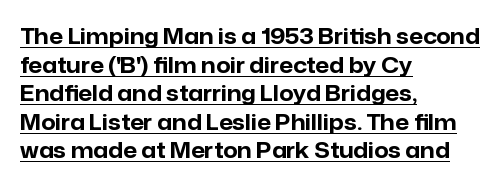
Q: Is the text bold? A: Yes.
Q: Is the text italic (slanted)? A: No, it is upright.
Q: Is the text underlined? A: Yes.
Q: How is the paragraph aligned? A: Left-aligned.
Q: Is the spacing between letters normal or unusually wide? A: Normal.
Q: Is the spacing between lines tight, normal or loose? A: Normal.
